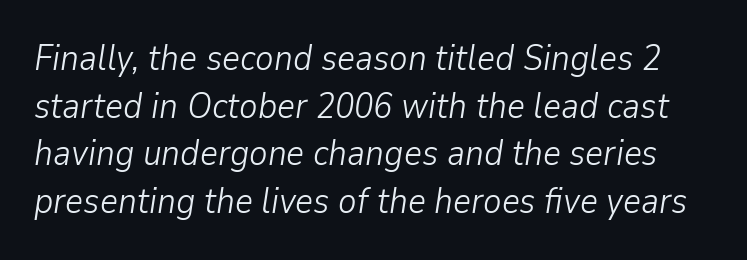
Q: Is the text bold? A: No.
Q: Is the text italic (slanted)? A: Yes, it leans right by about 9 degrees.
Q: Is the text underlined? A: No.
Q: Is the spacing between letters normal or unusually wide? A: Normal.
Q: Is the spacing between lines tight, normal or loose? A: Normal.
Q: Width (condensed, normal, or wide)? A: Normal.
Q: Stroke contrast? A: Low.
Q: x-height? A: Medium.
Q: Monospaced? A: No.
